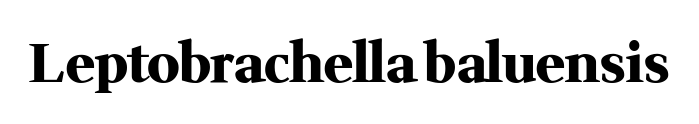
Q: Is the text bold? A: Yes.
Q: Is the text italic (slanted)? A: No, it is upright.
Q: Is the typeface a serif or a sans-serif typeface? A: Serif.
Q: Is the text underlined? A: No.
Q: Is the spacing between letters normal or unusually wide? A: Normal.
Q: Width (condensed, normal, or wide)? A: Normal.
Q: Stroke contrast? A: Medium.
Q: x-height? A: Medium.
Q: Monospaced? A: No.
